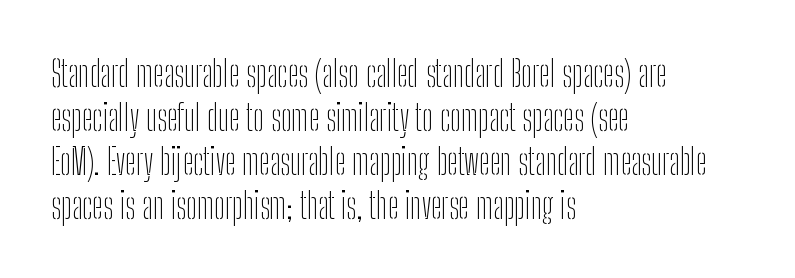
The image shows 36 px thin, condensed sans-serif type, upright; set left-aligned, line spacing 1.22x, normal letter spacing, not underlined; low stroke contrast and a medium x-height.
